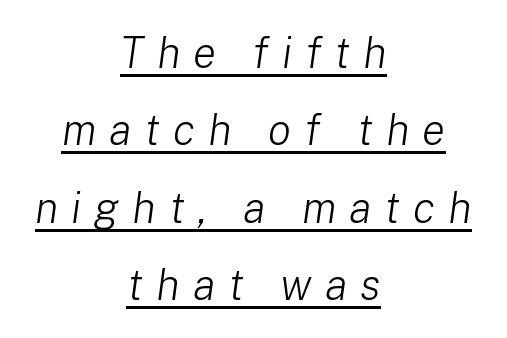
You can see a thin bar hugging the bottom of the glyphs. The horizontal fit of the characters is loose and conspicuously gappy. Varying glyph widths throughout — classic text-font behaviour. Slanted lettering throughout. If you folded the block vertically in half, each line would mirror itself in length. Each stroke keeps to a modest, everyday thickness or less.
